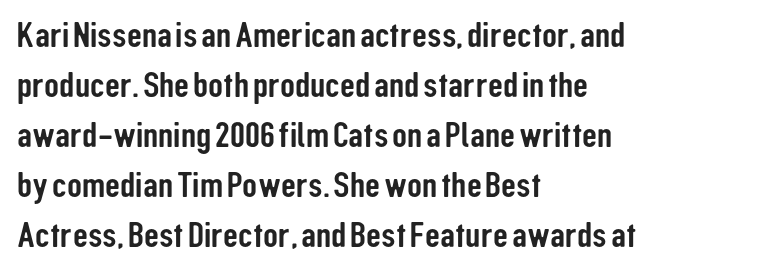
Does extra space separate the letters? No, they use regular spacing. A student would call this left alignment; a typographer would say flush left, rag right. This is roman type, the default non-slanted kind. The lines sit at an ordinary, default distance from one another.
